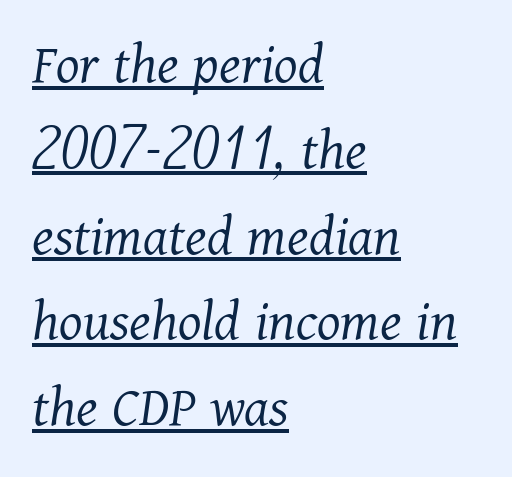
{"serif": "yes", "italic": "yes", "lean": "right", "slant_degrees": 11, "bold": "no", "weight": "light", "width": "normal", "stroke_contrast": "medium", "x_height": "medium", "monospaced": "no", "underline": "yes", "align": "left", "line_spacing": "normal", "line_spacing_ratio": 1.43, "letter_spacing": "normal", "letter_spacing_em": 0.0, "glyph_px": 60}
